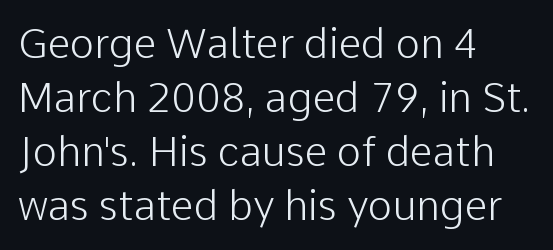
The face used here is proportionally spaced, like ordinary book or web type. Words float on clear page, feet unadorned. I'd call this a sans setting — the letters go barefoot. Tall strokes in this sample are plumb rather than angled. The face looks like a standard text weight, possibly lighter.
